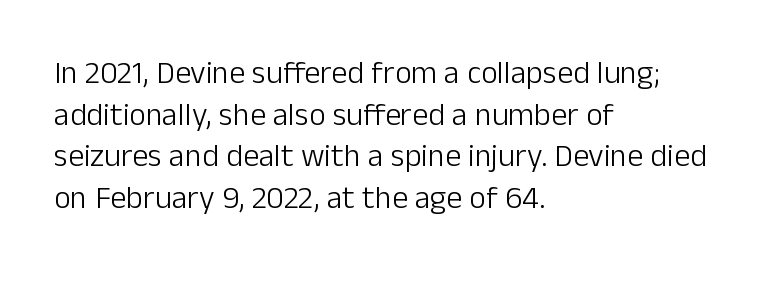
Think of a printed novel: that variable character pitch is what you see here. Anything drawn beneath the words? Only blank space. The face used here is a sans, in the tradition of grotesques and geometrics. Layout note: lines flush left. The face looks like a standard text weight, possibly lighter. The rendering uses a moderate line-height, typical for paragraphs.
